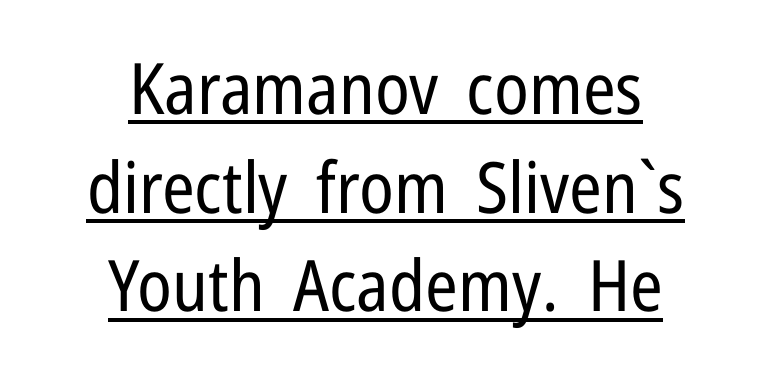
Q: Is the text bold? A: No.
Q: Is the text italic (slanted)? A: No, it is upright.
Q: Is the typeface a serif or a sans-serif typeface? A: Sans-serif.
Q: Is the text underlined? A: Yes.
Q: How is the paragraph aligned? A: Centered.
Q: Is the spacing between letters normal or unusually wide? A: Normal.
Q: Is the spacing between lines tight, normal or loose? A: Normal.
Q: Width (condensed, normal, or wide)? A: Condensed.
Q: Stroke contrast? A: Low.
Q: x-height? A: Medium.
Q: Monospaced? A: No.
